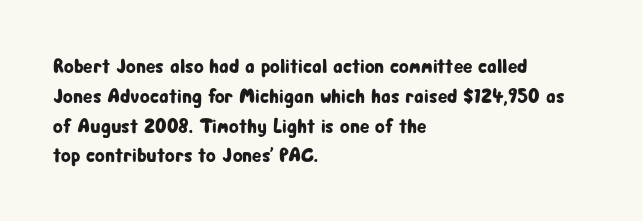
{"italic": "no", "underline": "no", "align": "left", "line_spacing": "normal", "line_spacing_ratio": 1.49, "letter_spacing": "normal", "letter_spacing_em": 0.0, "glyph_px": 20}
